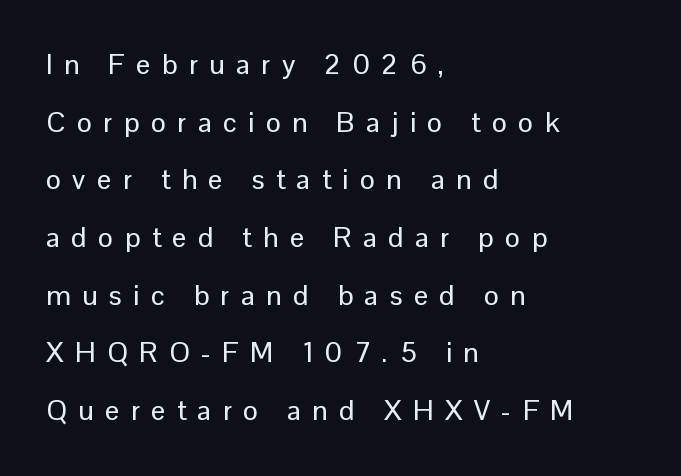
The image shows 28 px sans-serif type, upright; set left-aligned, loose line spacing (2.06x), unusually wide letter spacing (+0.41 em), not underlined; low stroke contrast and a medium x-height.
